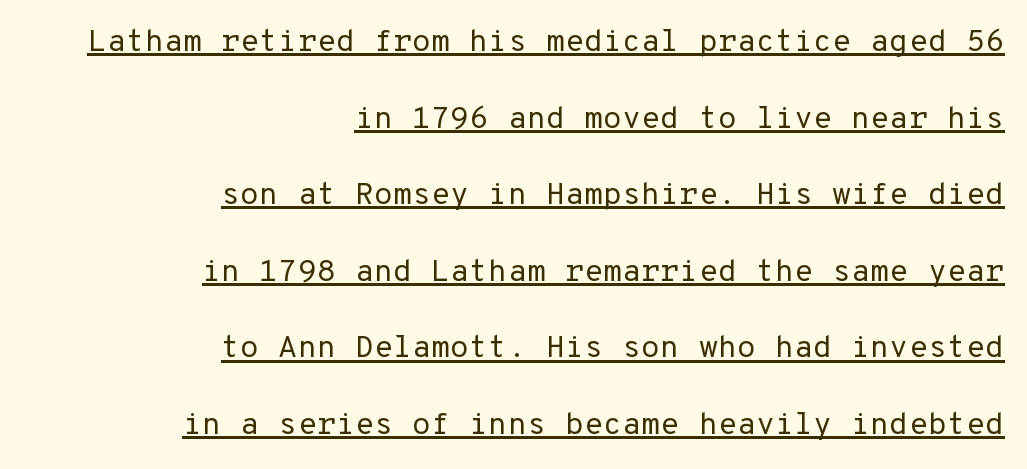
The image shows 31 px regular-weight sans-serif type, upright; set right-aligned, loose line spacing (2.47x), normal letter spacing, underlined; low stroke contrast and a medium x-height.
